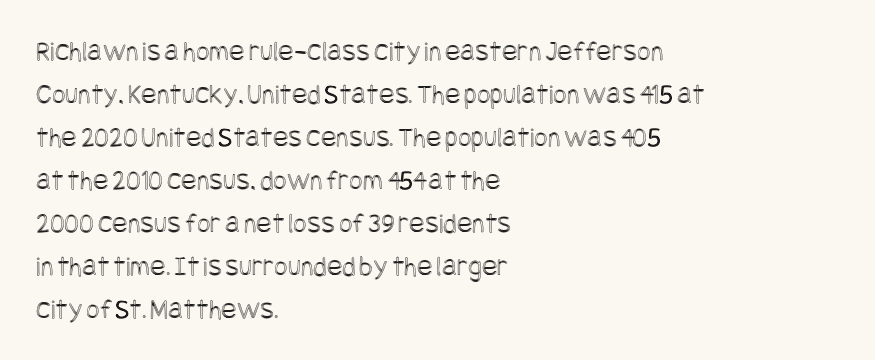
Q: Is the text italic (slanted)? A: No, it is upright.
Q: Is the text underlined? A: No.
Q: How is the paragraph aligned? A: Left-aligned.
Q: Is the spacing between letters normal or unusually wide? A: Normal.
Q: Is the spacing between lines tight, normal or loose? A: Normal.
Q: Width (condensed, normal, or wide)? A: Condensed.
Q: x-height? A: Large.
